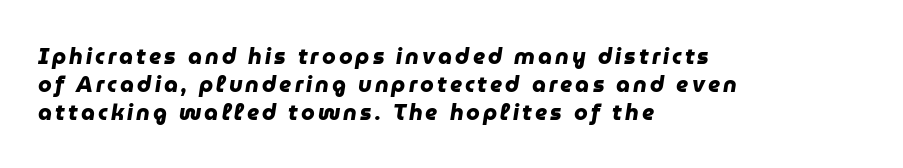
The strokes are fattened all the way to bold. The passage shown stacks its lines at a standard gap. The setting favours the left margin, as ordinary paragraphs usually do. Unmarked baselines from the first word to the last.
